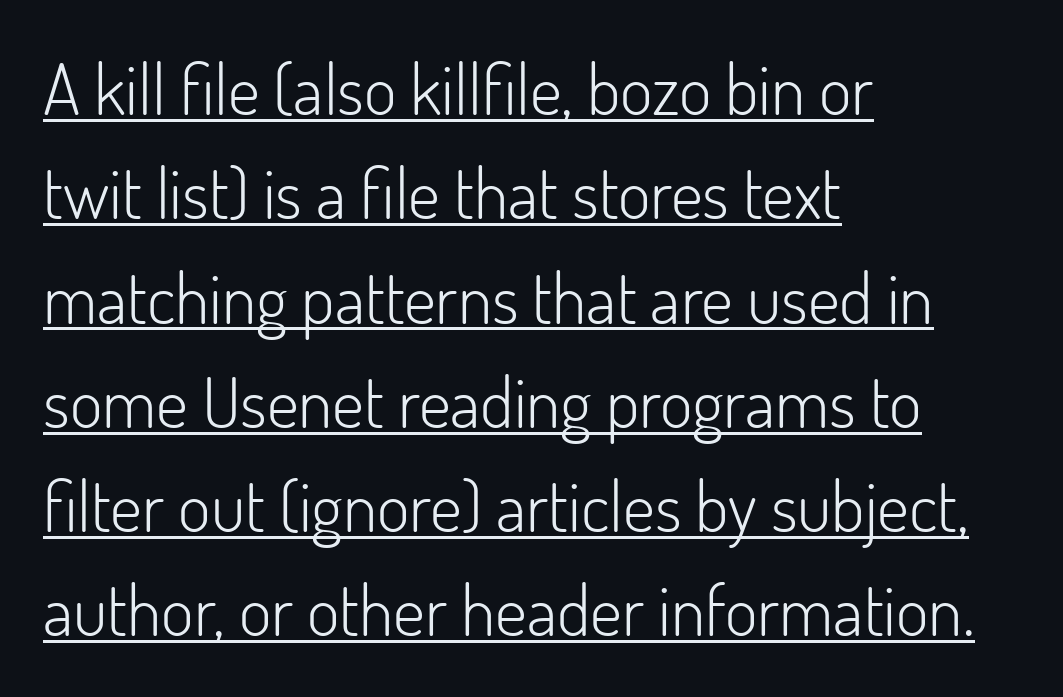
{"serif": "no", "italic": "no", "bold": "no", "weight": "light", "width": "normal", "stroke_contrast": "low", "x_height": "small", "monospaced": "no", "underline": "yes", "align": "left", "line_spacing": "normal", "line_spacing_ratio": 1.49, "letter_spacing": "normal", "letter_spacing_em": 0.0, "glyph_px": 70}
